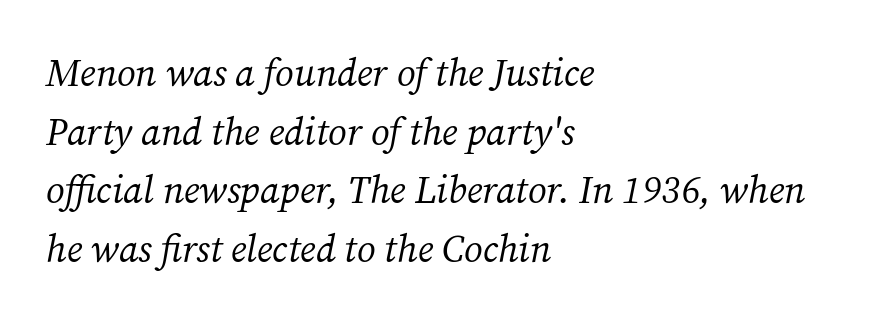
Think of a printed novel: that variable character pitch is what you see here. Glance below the letters and you will spot only blank space. The lines sit at an ordinary, default distance from one another. Horizontally, the lines are justified to the leading edge only. The face used here is rendered with its standard letterfit. Stroke mass is kept to a normal reading level or below.
